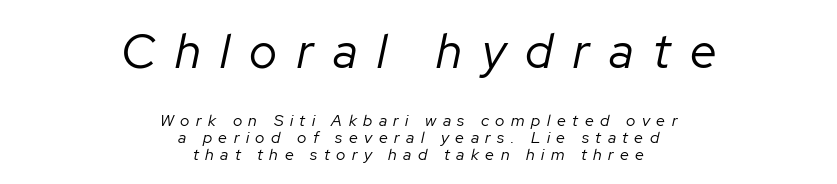
The letterforms sit at book weight or below. The letters in the upper block stand taller than those in the block below. Students, note that the glyphs here are deliberately spaced far apart. Anything drawn beneath the words? Only blank space. Proportional: the letters do not fall into vertical columns. Reading down the column, the eye jumps only a short way to each next line.
